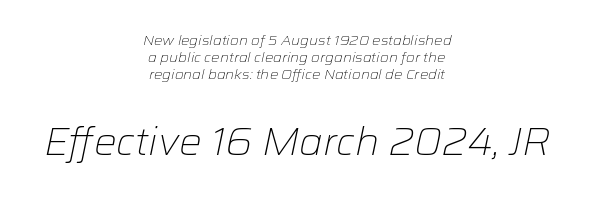
Q: Is the text bold? A: No.
Q: Is the text italic (slanted)? A: Yes, it leans right by about 12 degrees.
Q: Is the text underlined? A: No.
Q: How is the paragraph aligned? A: Centered.
Q: Is the spacing between letters normal or unusually wide? A: Normal.
Q: Which block of text is set in a larger size, the first (top) or the second (bottom)? A: The second (bottom) one.
Q: Width (condensed, normal, or wide)? A: Normal.
Q: Stroke contrast? A: Low.
Q: x-height? A: Medium.
Q: Monospaced? A: No.
